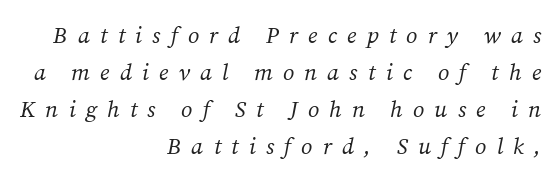
One glance says typical: line gaps are just what's usual. The setting favours the right margin, as signatures and pull-quotes sometimes do. Honestly, the letter spacing is so wide it's the main thing you notice. The glyphs look as if they've been sheared to an angle. Nobody drew a line under any word here. Caption: face not bold, strokes unweighted.
